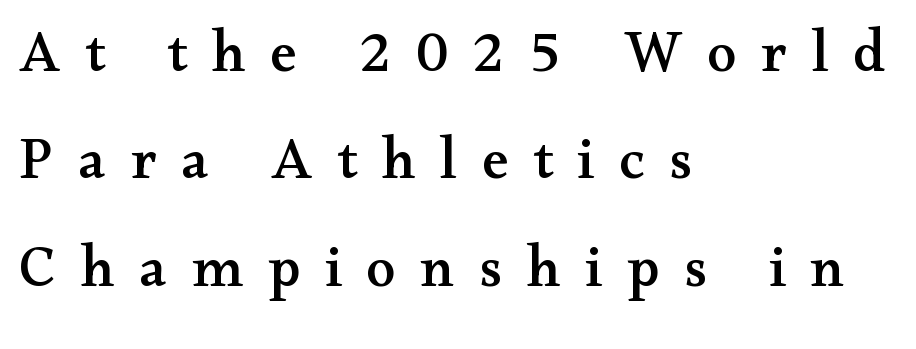
The image shows 59 px wide serif type, upright; set left-aligned, line spacing 1.82x, unusually wide letter spacing (+0.42 em), not underlined; medium stroke contrast and a small x-height.
